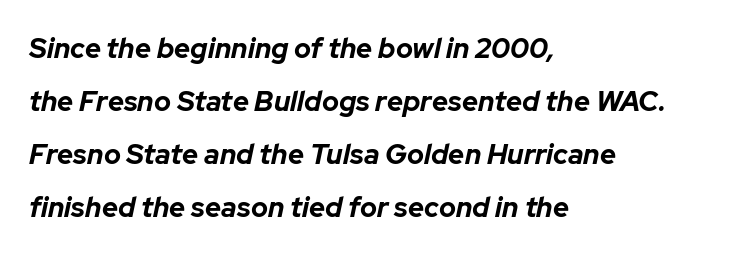
Proportional: the letters do not fall into vertical columns. Is the letter spacing exaggerated? No — it looks like the ordinary default. Which margin do the lines hug? The left one — the right edge is uneven. The strokes are fattened all the way to bold.
